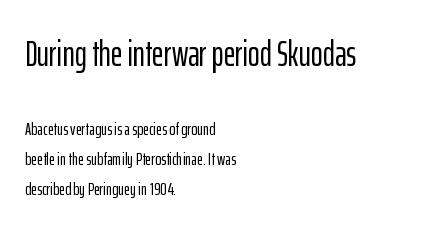
This sample has the flowing, uneven cadence of proportional lettering. The ragged edge is on the right, which tells us the setting is flush left. Each new line begins a customary step beneath the previous one. Lines of text with bare space underneath. This sample uses an upright cut, with every glyph sitting square on the baseline. Bigger letters appear in the top chunk; the bottom chunk is reduced.
